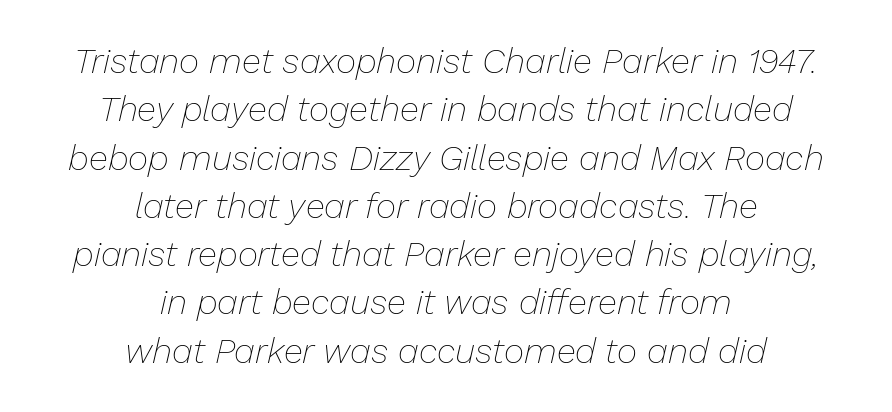
{"italic": "yes", "lean": "right", "slant_degrees": 13, "bold": "no", "weight": "thin", "width": "normal", "stroke_contrast": "low", "x_height": "medium", "monospaced": "no", "underline": "no", "align": "center", "line_spacing": "normal", "line_spacing_ratio": 1.38, "letter_spacing": "normal", "letter_spacing_em": 0.0, "glyph_px": 35}
